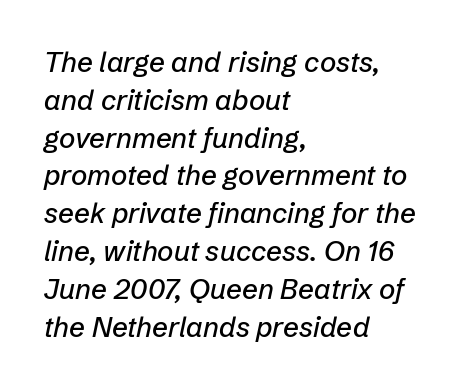
Character widths vary here, with narrow letters taking less room than wide ones. If you drew a ruler down the left edge, every line would touch it. The face used here is rendered with its standard letterfit. The area under the type is left untouched.
